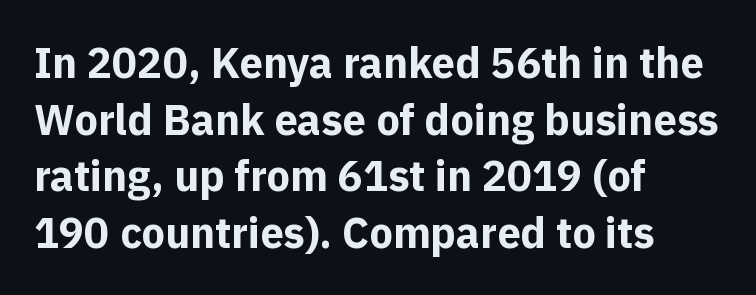
The glyphs have the mass of a bold cut. The passage shown is typed in a proportional face where columns would drift. Quick note: underline off. Every stem runs plumb, perpendicular to the baseline.
